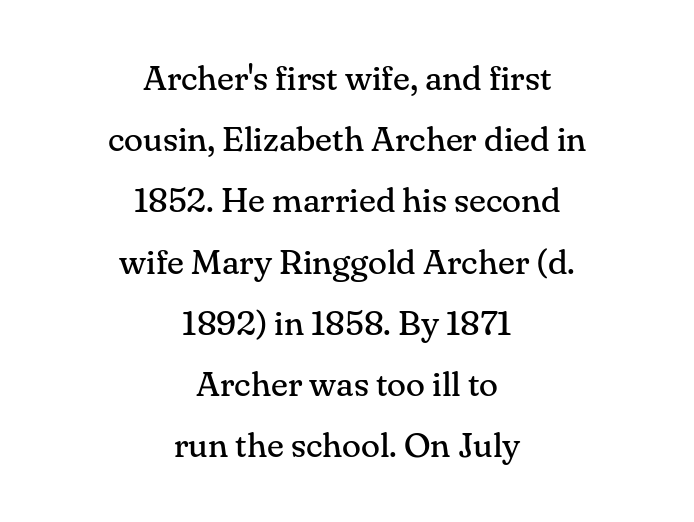
Is this a sans? No — the strokes have serifs. Between one letter and the next there's only the usual sliver of space. Nope, not italic — everything's standing straight. Lines of text with bare space underneath. Caption: multi-line text, centered on the measure. These glyphs show unthickened strokes, regular width or finer.
